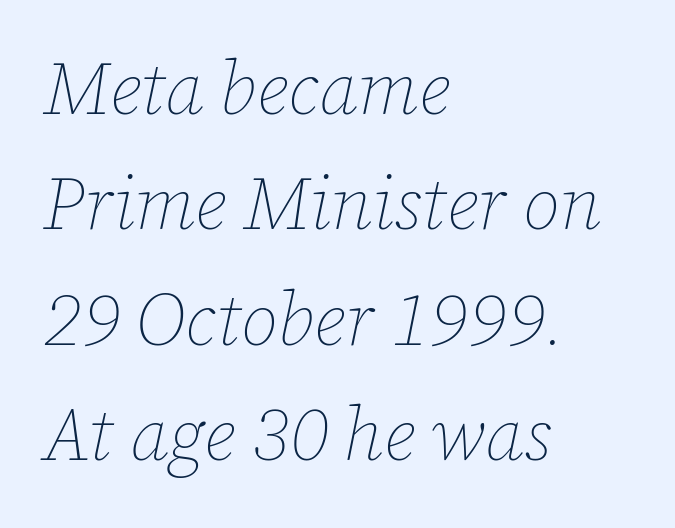
Q: Is the text bold? A: No.
Q: Is the text italic (slanted)? A: Yes, it leans right by about 12 degrees.
Q: Is the text underlined? A: No.
Q: How is the paragraph aligned? A: Left-aligned.
Q: Is the spacing between letters normal or unusually wide? A: Normal.
Q: Is the spacing between lines tight, normal or loose? A: Normal.
Q: Width (condensed, normal, or wide)? A: Normal.
Q: Stroke contrast? A: Low.
Q: x-height? A: Medium.
Q: Monospaced? A: No.
